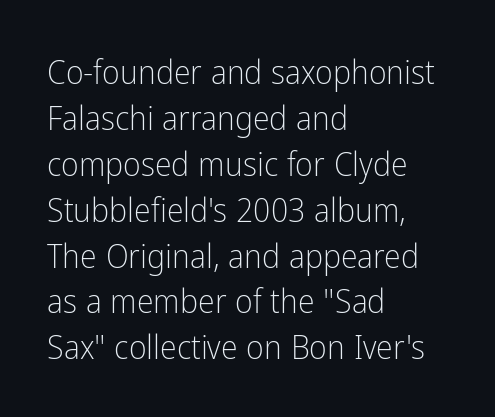
Q: Is the text bold? A: No.
Q: Is the text italic (slanted)? A: No, it is upright.
Q: Is the typeface a serif or a sans-serif typeface? A: Sans-serif.
Q: Is the text underlined? A: No.
Q: How is the paragraph aligned? A: Left-aligned.
Q: Is the spacing between letters normal or unusually wide? A: Normal.
Q: Is the spacing between lines tight, normal or loose? A: Normal.
Q: Width (condensed, normal, or wide)? A: Condensed.
Q: Stroke contrast? A: Low.
Q: x-height? A: Medium.
Q: Monospaced? A: No.
